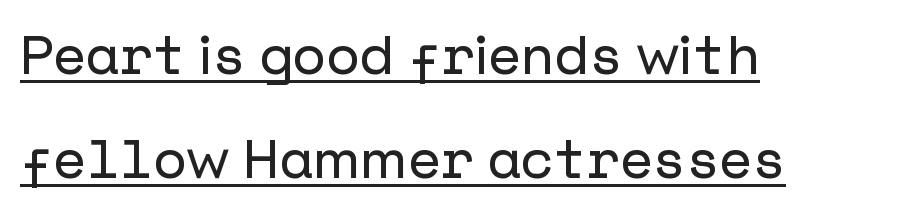
{"serif": "no", "italic": "no", "width": "normal", "stroke_contrast": "low", "x_height": "medium", "underline": "yes", "align": "left", "line_spacing": "loose", "line_spacing_ratio": 1.93, "letter_spacing": "normal", "letter_spacing_em": 0.0, "glyph_px": 54}
